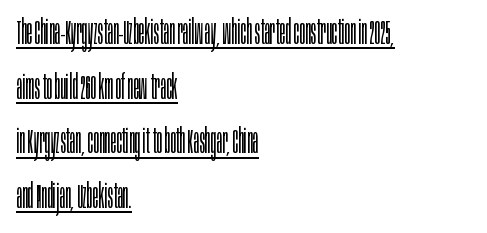
The image shows 35 px light, condensed sans-serif type, upright; set left-aligned, normal line spacing (1.56x), normal letter spacing, underlined; low stroke contrast and a large x-height.
